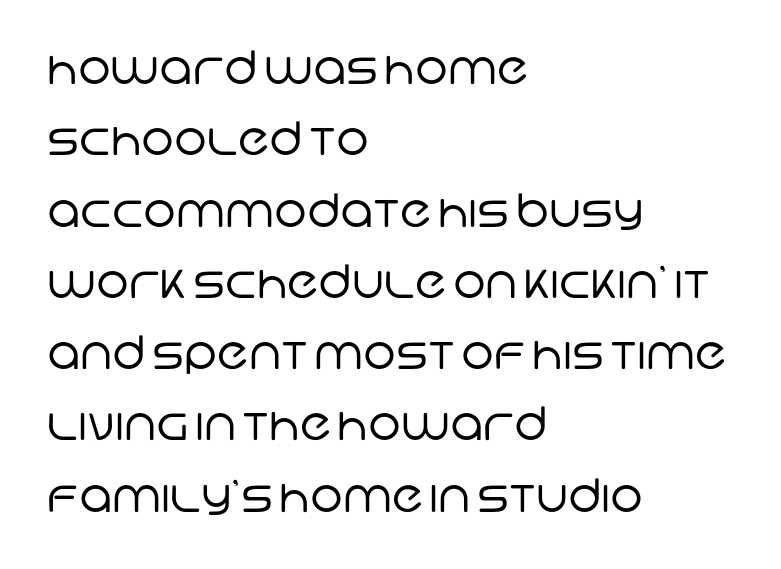
Q: Is the text bold? A: No.
Q: Is the typeface a serif or a sans-serif typeface? A: Sans-serif.
Q: Is the text underlined? A: No.
Q: How is the paragraph aligned? A: Left-aligned.
Q: Is the spacing between letters normal or unusually wide? A: Normal.
Q: Is the spacing between lines tight, normal or loose? A: Normal.
Q: Width (condensed, normal, or wide)? A: Normal.
Q: Stroke contrast? A: Low.
Q: x-height? A: Large.
Q: Monospaced? A: No.
